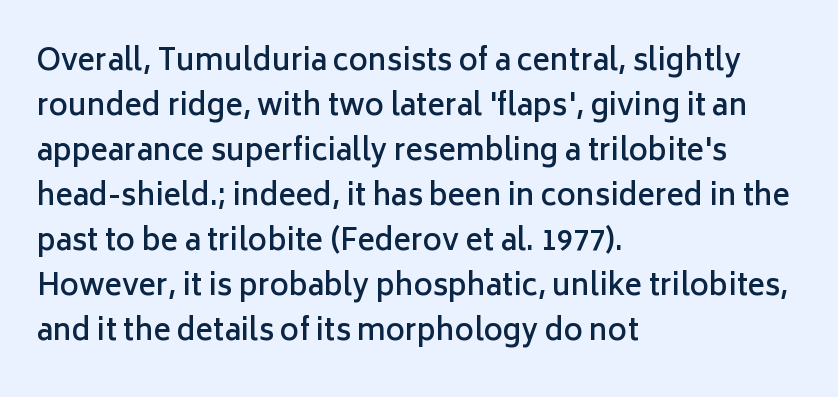
A typesetter would call this proportional, since set widths differ per character. The passage shown is typeset with a sans-serif family. Italic? Not at all — the glyphs are vertical. A typesetter would call this leading conventional body-copy spacing.
